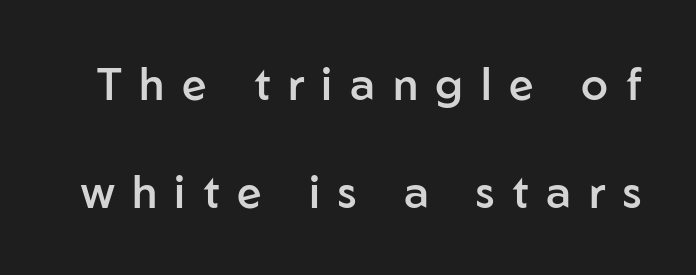
Q: Is the text bold? A: Semi-bold.
Q: Is the text italic (slanted)? A: No, it is upright.
Q: Is the typeface a serif or a sans-serif typeface? A: Sans-serif.
Q: Is the text underlined? A: No.
Q: Is the spacing between letters normal or unusually wide? A: Unusually wide.
Q: Is the spacing between lines tight, normal or loose? A: Loose.
Q: Width (condensed, normal, or wide)? A: Normal.
Q: Stroke contrast? A: Low.
Q: x-height? A: Medium.
Q: Monospaced? A: No.
